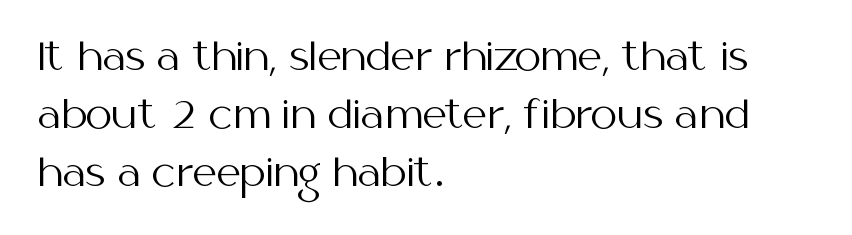
Q: Is the text bold? A: No.
Q: Is the text italic (slanted)? A: No, it is upright.
Q: Is the typeface a serif or a sans-serif typeface? A: Sans-serif.
Q: Is the text underlined? A: No.
Q: How is the paragraph aligned? A: Left-aligned.
Q: Is the spacing between letters normal or unusually wide? A: Normal.
Q: Is the spacing between lines tight, normal or loose? A: Normal.
Q: Width (condensed, normal, or wide)? A: Normal.
Q: Stroke contrast? A: Medium.
Q: x-height? A: Medium.
Q: Monospaced? A: No.
